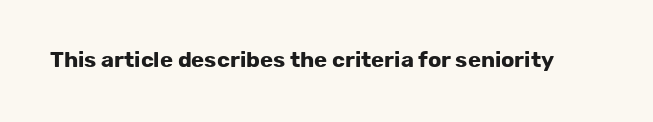
The image shows 22 px bold type, upright; set normal letter spacing, not underlined.
